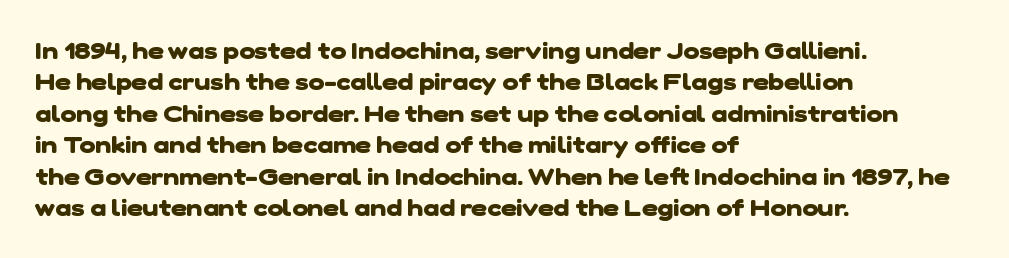
The image shows 24 px bold type; set left-aligned, normal line spacing (1.31x), normal letter spacing, not underlined.
